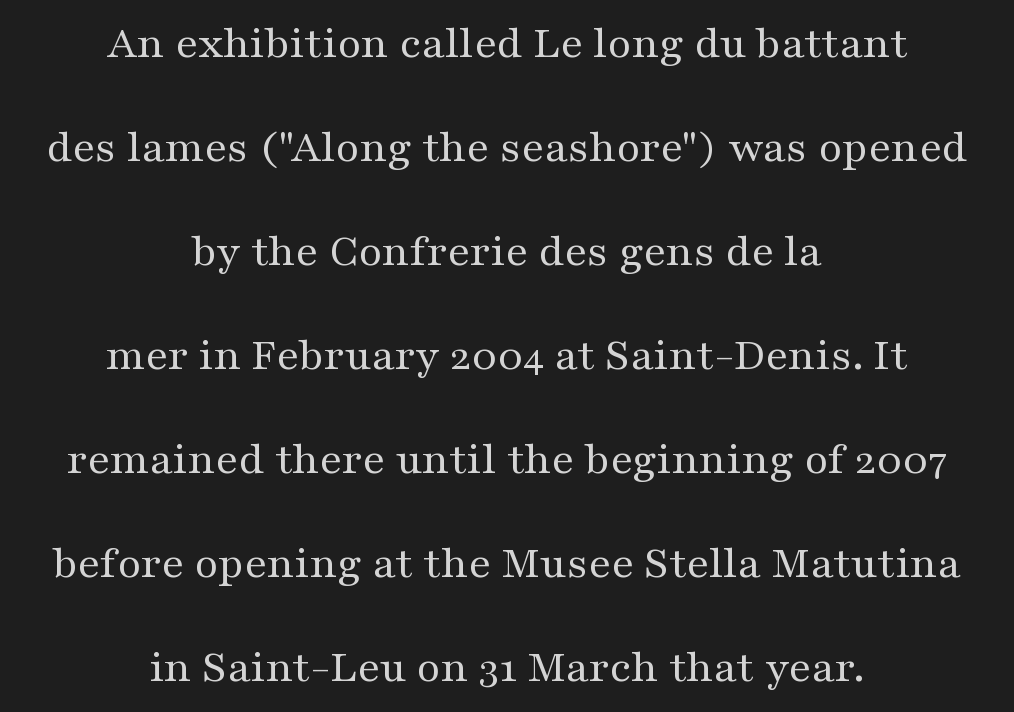
{"serif": "yes", "italic": "no", "bold": "no", "weight": "regular", "width": "wide", "stroke_contrast": "medium", "x_height": "medium", "monospaced": "no", "underline": "no", "align": "center", "line_spacing": "loose", "line_spacing_ratio": 2.26, "letter_spacing": "normal", "letter_spacing_em": 0.0, "glyph_px": 46}
